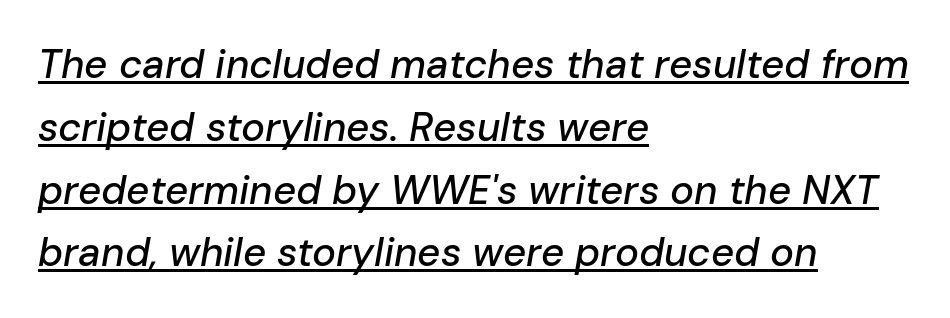
The image shows 40 px text type, italic (leaning right); set left-aligned, normal line spacing (1.57x), normal letter spacing, underlined; low stroke contrast and a medium x-height.
